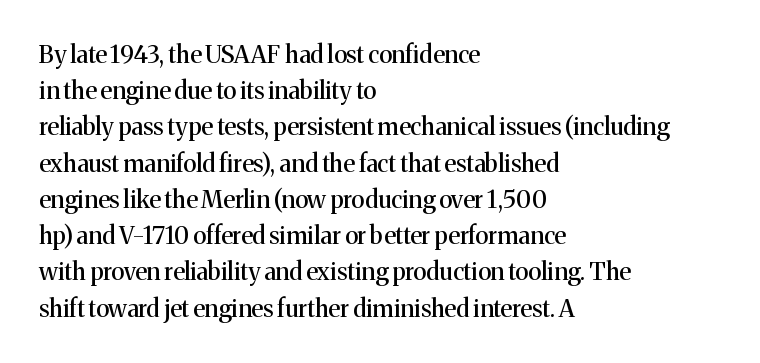
{"italic": "no", "underline": "no", "align": "left", "line_spacing": "normal", "line_spacing_ratio": 1.51, "letter_spacing": "normal", "letter_spacing_em": 0.0, "glyph_px": 24}
